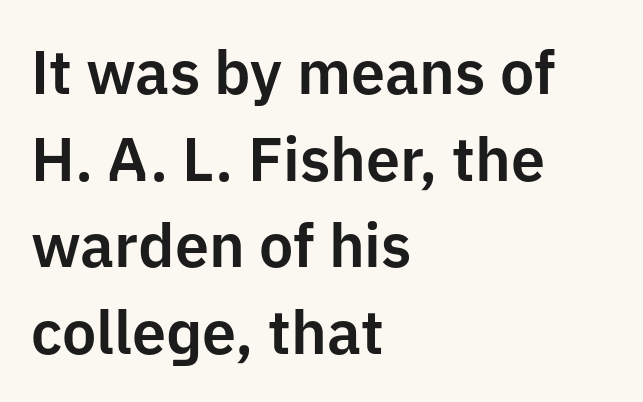
In terms of posture, this sample is upright. The compositor pushed each line to the left boundary. Each letter keeps its own natural width here, so spacing adapts to shape. These lines are composed in type without serifs.
